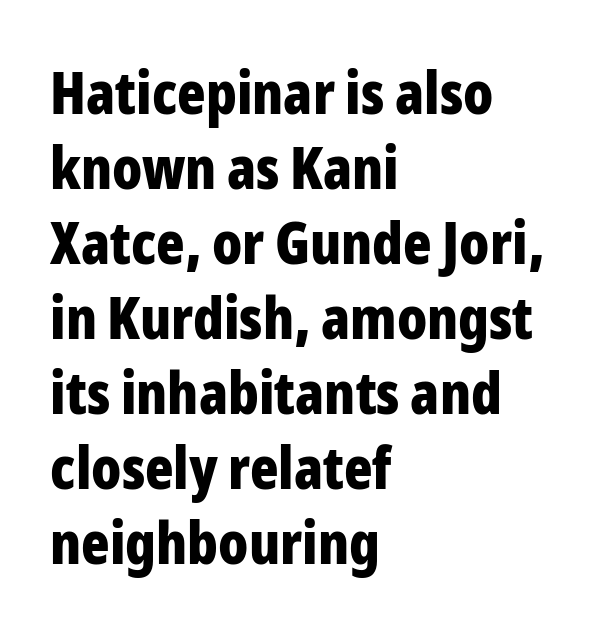
{"serif": "no", "italic": "no", "bold": "yes", "weight": "bold", "width": "condensed", "stroke_contrast": "low", "x_height": "medium", "monospaced": "no", "underline": "no", "align": "left", "line_spacing": "normal", "line_spacing_ratio": 1.27, "letter_spacing": "normal", "letter_spacing_em": 0.0, "glyph_px": 59}
